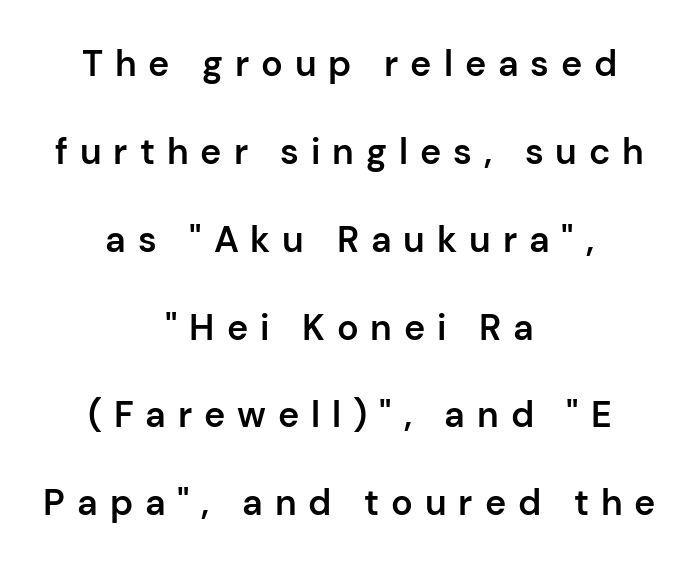
When letters stand straight like this, we call the style roman or upright. Set as a demibold, roughly 600 on the weight scale. Leading: increased. The rendering shows plain stroke endings on the letterforms — a sans-serif design. The tracking reads as deliberately expanded to a designer's eye. Looks like regular typesetting: each glyph gets only the width it needs.
